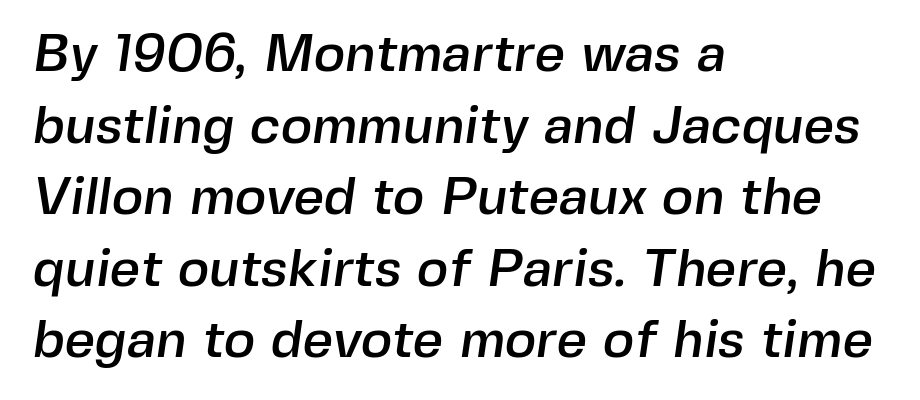
Look at the bottom of the vertical strokes: they stop flat, with no serifs. Varying glyph widths throughout — classic text-font behaviour. Short note: letters normally spaced. The words here are not underlined. The lines sit at an ordinary, default distance from one another. In CSS terms this would be text-align: left.
